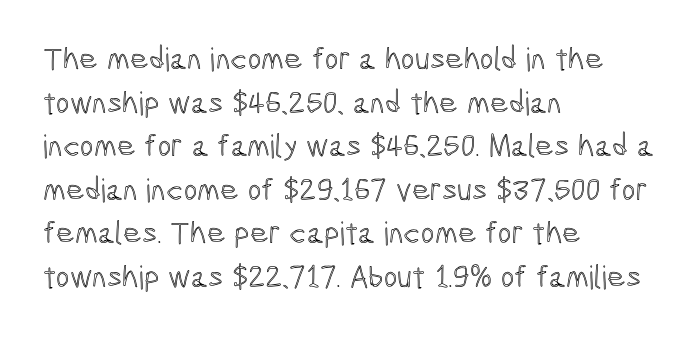
The image shows 32 px condensed type, upright; set left-aligned, normal line spacing (1.36x), normal letter spacing, not underlined; a medium x-height.
